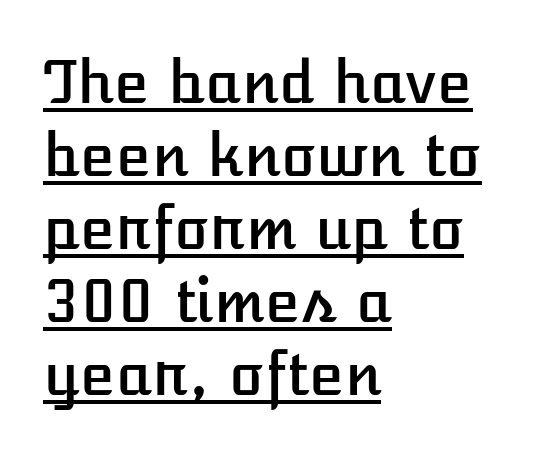
Q: Is the text italic (slanted)? A: No, it is upright.
Q: Is the text underlined? A: Yes.
Q: How is the paragraph aligned? A: Left-aligned.
Q: Is the spacing between letters normal or unusually wide? A: Normal.
Q: Is the spacing between lines tight, normal or loose? A: Normal.
Q: Width (condensed, normal, or wide)? A: Normal.
Q: Stroke contrast? A: Low.
Q: x-height? A: Medium.
Q: Monospaced? A: No.
